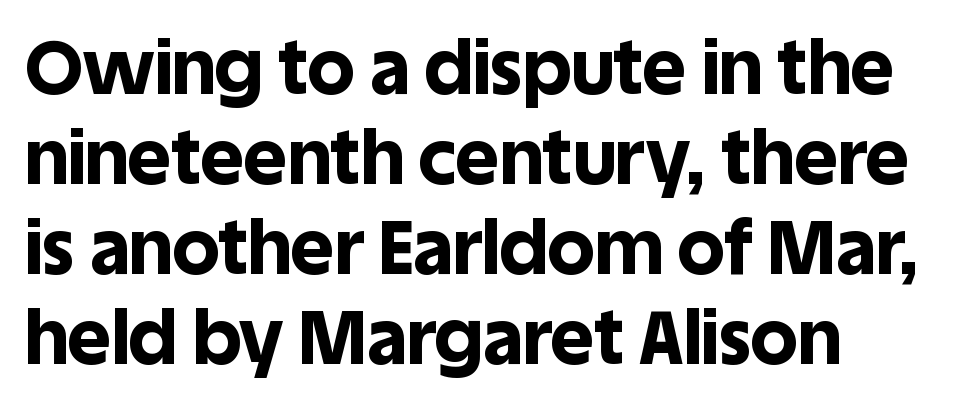
{"serif": "no", "italic": "no", "bold": "yes", "weight": "bold", "width": "normal", "x_height": "large", "monospaced": "no", "underline": "no", "line_spacing_ratio": 1.2, "letter_spacing": "normal", "letter_spacing_em": 0.0, "glyph_px": 75}
